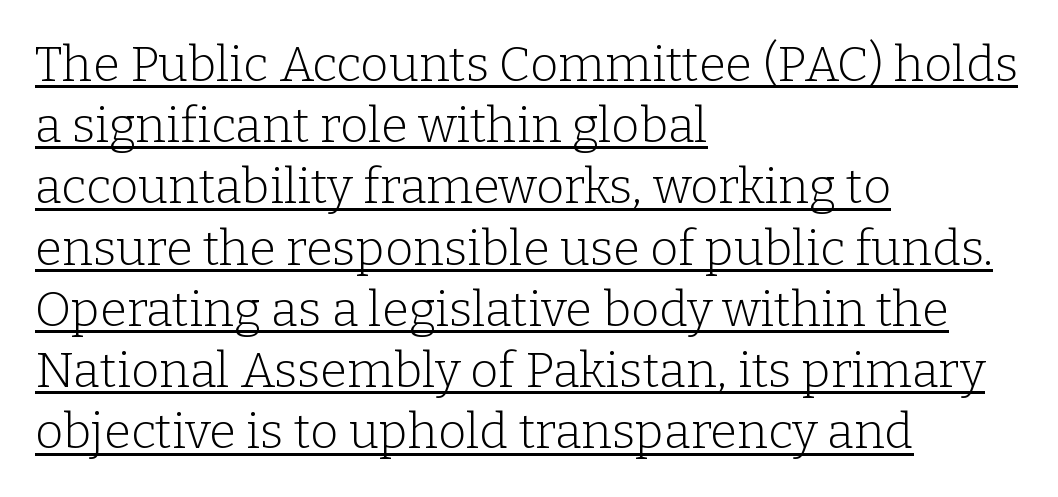
Q: Is the text bold? A: No.
Q: Is the text italic (slanted)? A: No, it is upright.
Q: Is the typeface a serif or a sans-serif typeface? A: Serif.
Q: Is the text underlined? A: Yes.
Q: How is the paragraph aligned? A: Left-aligned.
Q: Is the spacing between letters normal or unusually wide? A: Normal.
Q: Is the spacing between lines tight, normal or loose? A: Normal.
Q: Width (condensed, normal, or wide)? A: Normal.
Q: Stroke contrast? A: Low.
Q: x-height? A: Medium.
Q: Monospaced? A: No.
